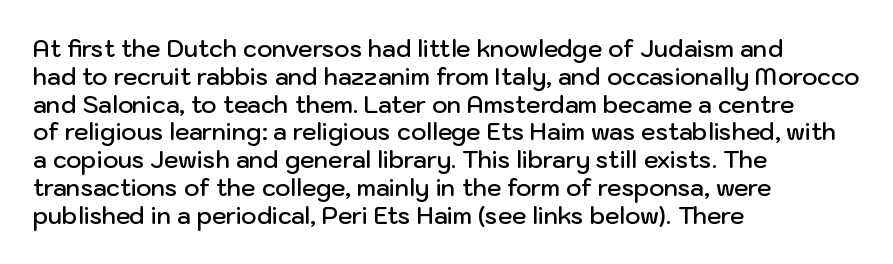
{"italic": "no", "bold": "semi", "underline": "no", "align": "left", "line_spacing_ratio": 1.21, "letter_spacing": "normal", "letter_spacing_em": 0.0, "glyph_px": 23}
